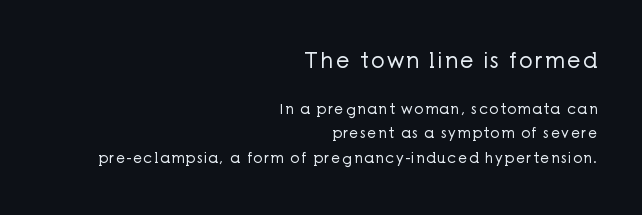
{"italic": "no", "bold": "no", "underline": "no", "align": "right", "line_spacing_ratio": 1.73, "larger_block": "first", "size_ratio": 1.5, "glyph_px": 21}
